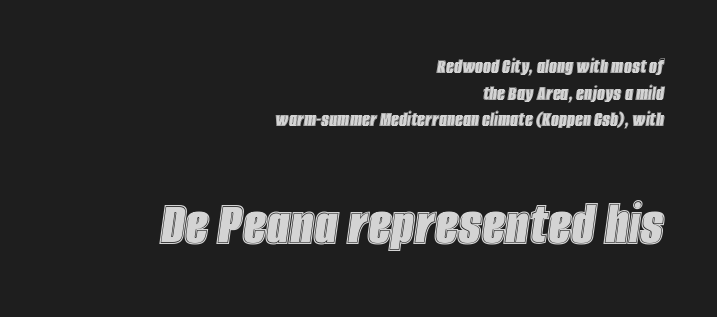
{"italic": "yes", "lean": "right", "slant_degrees": 8, "width": "condensed", "x_height": "large", "monospaced": "no", "underline": "no", "align": "right", "line_spacing_ratio": 1.21, "letter_spacing": "normal", "letter_spacing_em": 0.0, "larger_block": "second", "size_ratio": 2.95, "glyph_px": 65}
